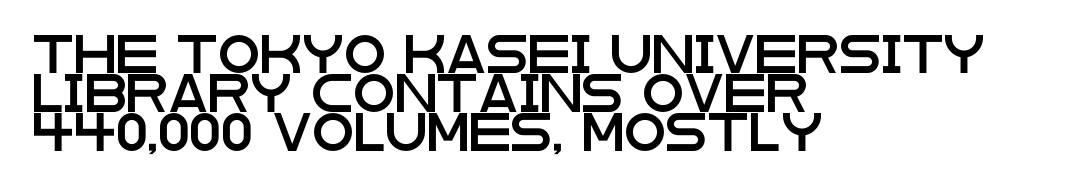
The image shows 38 px wide sans-serif type, upright; set left-aligned, tight line spacing (1.02x), normal letter spacing, not underlined; low stroke contrast and a large x-height.
